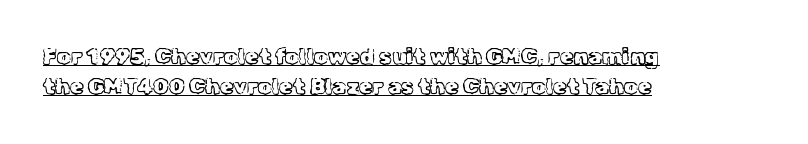
Standard letterfit; no display-style spreading of the glyphs. The rendering anchors every line to the left-hand side. The letters stand upright; this is a roman face. The specimen includes a rule beneath the text block's lines.
